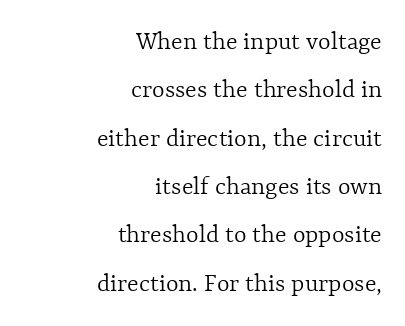
Q: Is the text bold? A: No.
Q: Is the text italic (slanted)? A: No, it is upright.
Q: Is the text underlined? A: No.
Q: How is the paragraph aligned? A: Right-aligned.
Q: Is the spacing between letters normal or unusually wide? A: Normal.
